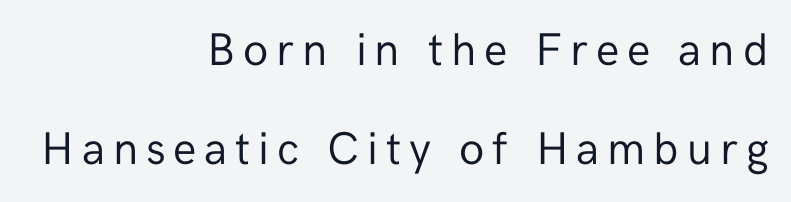
{"serif": "no", "italic": "no", "bold": "no", "weight": "regular", "width": "normal", "stroke_contrast": "low", "x_height": "medium", "monospaced": "no", "underline": "no", "align": "right", "line_spacing": "loose", "line_spacing_ratio": 2.16, "glyph_px": 46}
